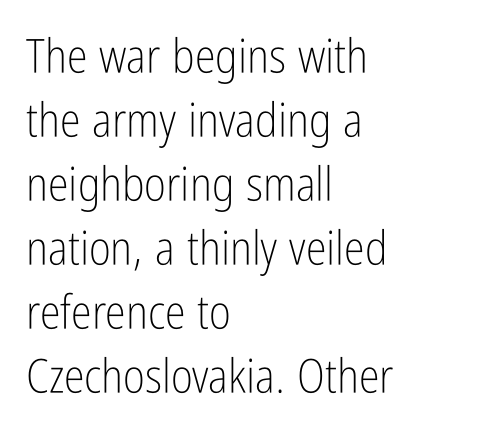
Descender tails drop into unmarked territory. Stroke terminals: plain, sans-serif. The typesetting does not lean heavy: it is not bold. Vertically, the passage feels balanced, rows spaced as you'd expect. Look at the tracking — it's just the regular setting, nothing added. Proportional: the letters do not fall into vertical columns.
